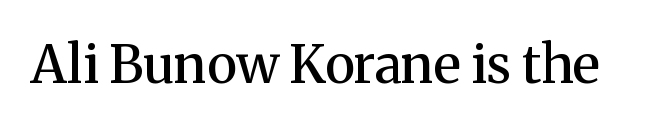
{"serif": "yes", "italic": "no", "bold": "semi", "weight": "semibold", "width": "normal", "stroke_contrast": "medium", "x_height": "medium", "monospaced": "no", "underline": "no", "letter_spacing": "normal", "letter_spacing_em": 0.0, "glyph_px": 52}
